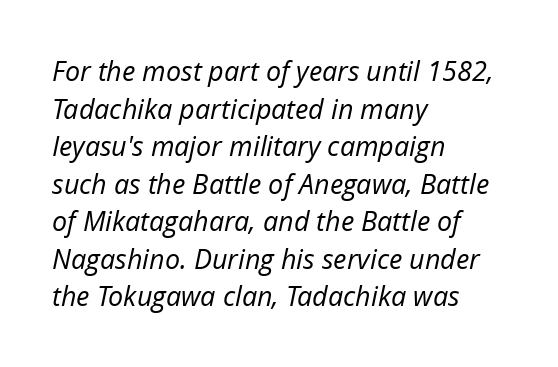
If you drew a ruler down the left edge, every line would touch it. Designer's note — italics engaged. The specimen omits any rule beneath the text block's lines. Students, observe: this is what conventionally led text looks like. Compared with a typical body face, this is equally light or lighter still.
